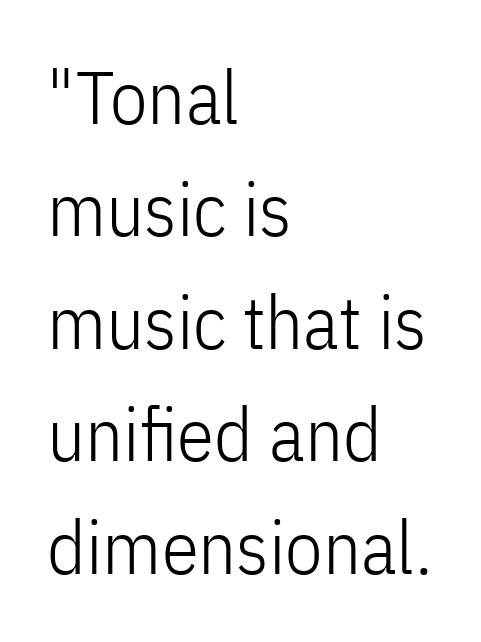
{"serif": "no", "italic": "no", "bold": "no", "weight": "light", "width": "condensed", "stroke_contrast": "low", "x_height": "medium", "monospaced": "no", "underline": "no", "align": "left", "line_spacing": "normal", "line_spacing_ratio": 1.5, "letter_spacing": "normal", "letter_spacing_em": 0.0, "glyph_px": 75}
